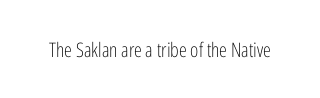
Q: Is the text bold? A: No.
Q: Is the text italic (slanted)? A: No, it is upright.
Q: Is the text underlined? A: No.
Q: Is the spacing between letters normal or unusually wide? A: Normal.
